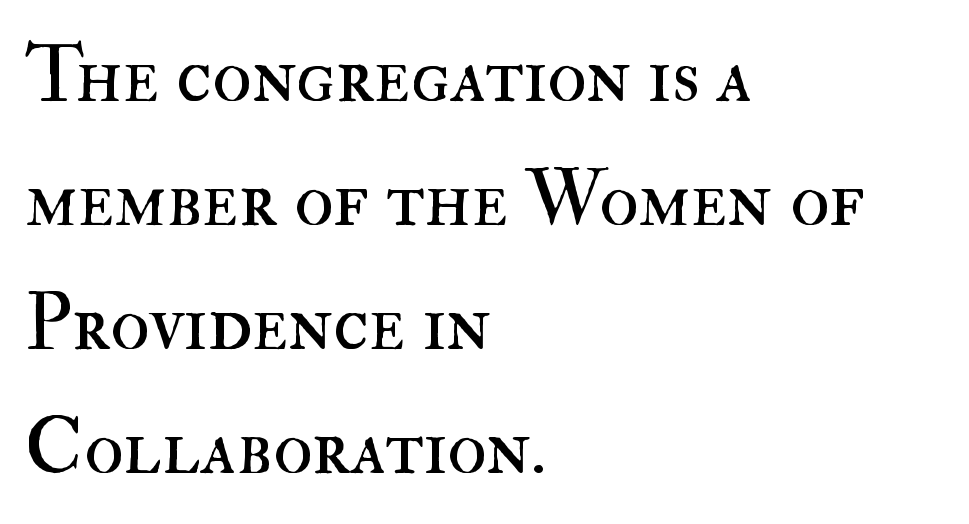
Q: Is the text bold? A: No.
Q: Is the text italic (slanted)? A: No, it is upright.
Q: Is the text underlined? A: No.
Q: How is the paragraph aligned? A: Left-aligned.
Q: Is the spacing between letters normal or unusually wide? A: Normal.
Q: Is the spacing between lines tight, normal or loose? A: Normal.
Q: Width (condensed, normal, or wide)? A: Normal.
Q: Stroke contrast? A: High.
Q: x-height? A: Small.
Q: Monospaced? A: No.
